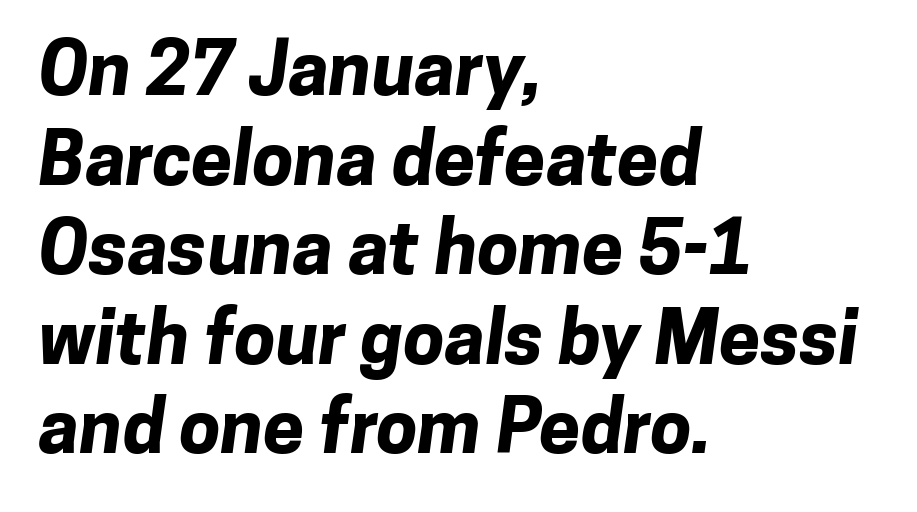
{"serif": "no", "bold": "yes", "weight": "bold", "width": "normal", "stroke_contrast": "low", "x_height": "medium", "monospaced": "no", "underline": "no", "align": "left", "line_spacing_ratio": 1.21, "letter_spacing": "normal", "letter_spacing_em": 0.0, "glyph_px": 74}
